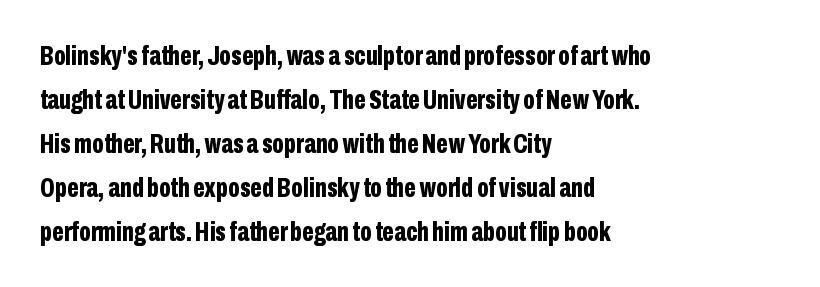
The image shows 28 px bold, condensed sans-serif type, upright; set left-aligned, normal line spacing (1.57x), normal letter spacing, not underlined; low stroke contrast and a medium x-height.
